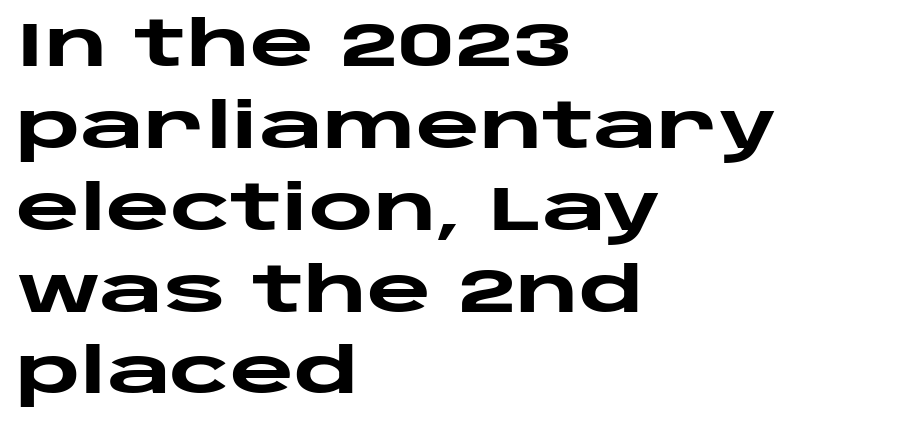
The image shows 62 px heavy, wide sans-serif type, upright; set left-aligned, normal line spacing (1.32x), normal letter spacing, not underlined; low stroke contrast and a large x-height.
